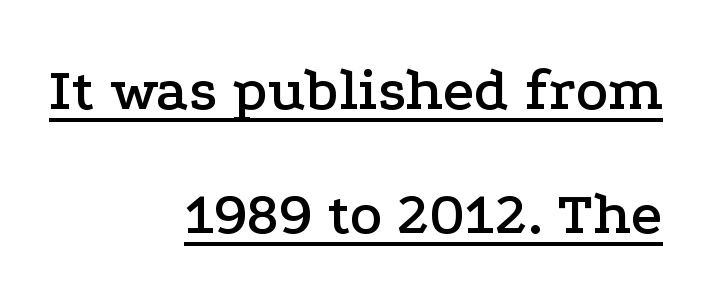
Q: Is the text italic (slanted)? A: No, it is upright.
Q: Is the typeface a serif or a sans-serif typeface? A: Serif.
Q: Is the text underlined? A: Yes.
Q: How is the paragraph aligned? A: Right-aligned.
Q: Is the spacing between letters normal or unusually wide? A: Normal.
Q: Is the spacing between lines tight, normal or loose? A: Loose.
Q: Width (condensed, normal, or wide)? A: Wide.
Q: Stroke contrast? A: Low.
Q: x-height? A: Medium.
Q: Monospaced? A: No.
